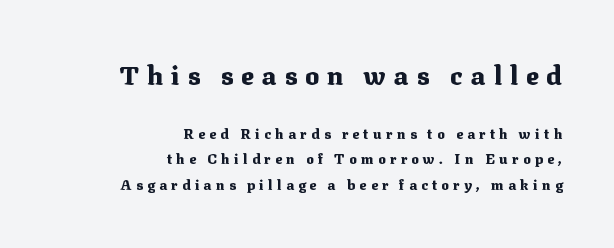
The image shows 26 px bold type, upright; set right-aligned, line spacing 1.84x, unusually wide letter spacing (+0.31 em), not underlined; the first (top) block is 1.86x larger.
